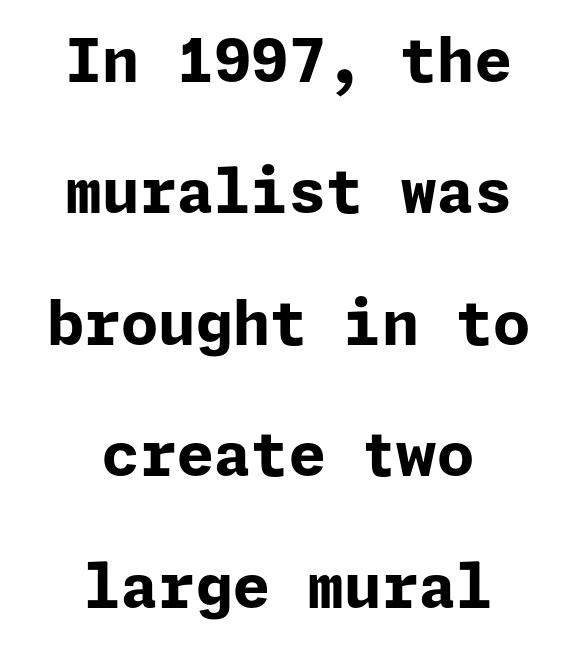
The baseline area is clear. Chunky letters — that's bold for sure. Grotesque or geometric, the face here clearly has no serifs. Is there much room between lines? Yes — plenty of vertical air separates them. Alignment: centered.
